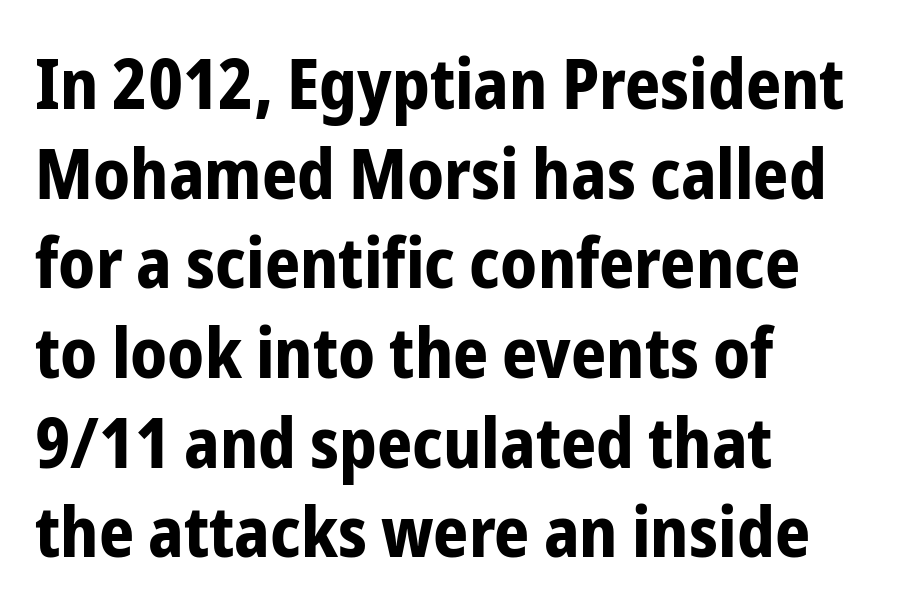
Q: Is the text bold? A: Yes.
Q: Is the text italic (slanted)? A: No, it is upright.
Q: Is the typeface a serif or a sans-serif typeface? A: Sans-serif.
Q: Is the text underlined? A: No.
Q: How is the paragraph aligned? A: Left-aligned.
Q: Is the spacing between letters normal or unusually wide? A: Normal.
Q: Is the spacing between lines tight, normal or loose? A: Normal.
Q: Width (condensed, normal, or wide)? A: Condensed.
Q: Stroke contrast? A: Low.
Q: x-height? A: Medium.
Q: Monospaced? A: No.
